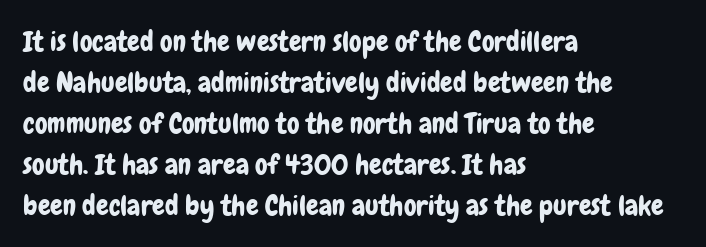
Q: Is the text italic (slanted)? A: No, it is upright.
Q: Is the typeface a serif or a sans-serif typeface? A: Sans-serif.
Q: Is the text underlined? A: No.
Q: How is the paragraph aligned? A: Left-aligned.
Q: Is the spacing between letters normal or unusually wide? A: Normal.
Q: Is the spacing between lines tight, normal or loose? A: Normal.
Q: Width (condensed, normal, or wide)? A: Condensed.
Q: Stroke contrast? A: Low.
Q: x-height? A: Medium.
Q: Monospaced? A: No.
